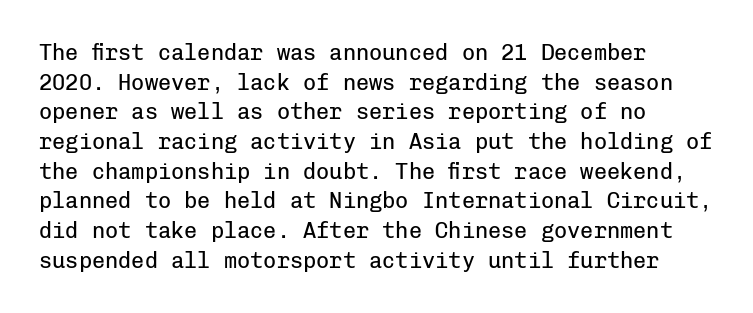
{"italic": "no", "bold": "no", "underline": "no", "align": "left", "line_spacing": "normal", "line_spacing_ratio": 1.35, "letter_spacing": "normal", "letter_spacing_em": 0.0, "glyph_px": 22}
